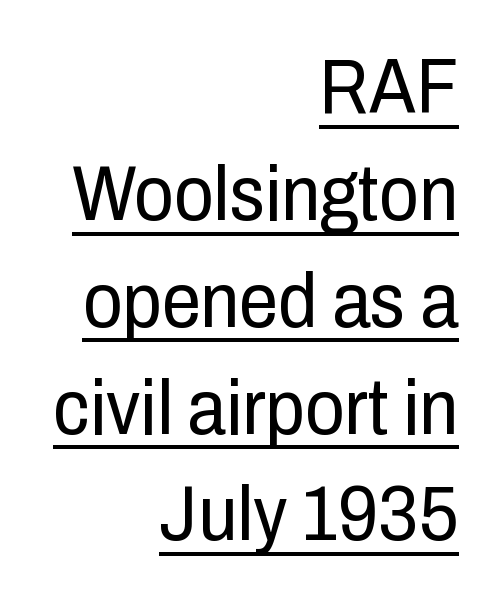
{"serif": "no", "italic": "no", "bold": "no", "weight": "regular", "width": "condensed", "stroke_contrast": "low", "x_height": "medium", "monospaced": "no", "underline": "yes", "align": "right", "line_spacing": "normal", "line_spacing_ratio": 1.37, "letter_spacing": "normal", "letter_spacing_em": 0.0, "glyph_px": 78}
